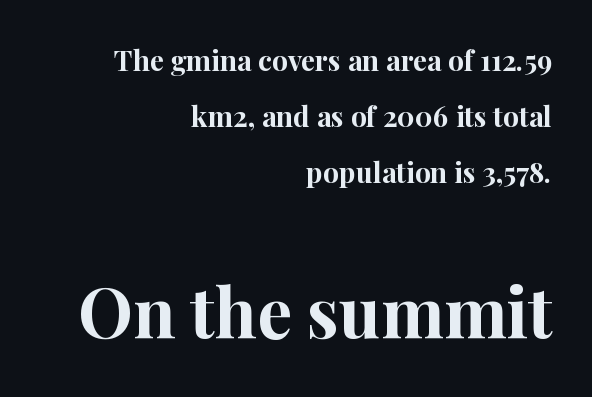
{"serif": "yes", "italic": "no", "bold": "yes", "weight": "bold", "width": "normal", "stroke_contrast": "high", "x_height": "medium", "monospaced": "no", "underline": "no", "align": "right", "line_spacing": "loose", "line_spacing_ratio": 2.0, "letter_spacing": "normal", "letter_spacing_em": 0.0, "larger_block": "second", "size_ratio": 2.46, "glyph_px": 69}
